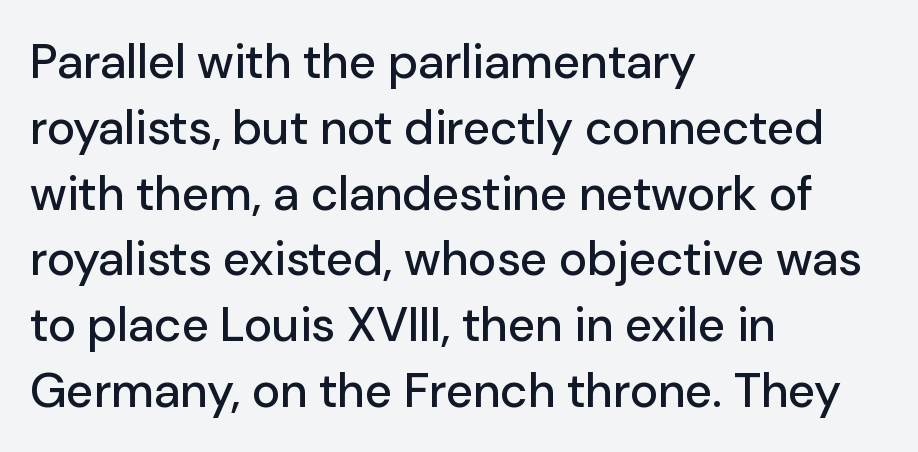
{"serif": "no", "italic": "no", "width": "normal", "stroke_contrast": "low", "x_height": "medium", "monospaced": "no", "underline": "no", "align": "left", "line_spacing": "normal", "line_spacing_ratio": 1.37, "letter_spacing": "normal", "letter_spacing_em": 0.0, "glyph_px": 48}
